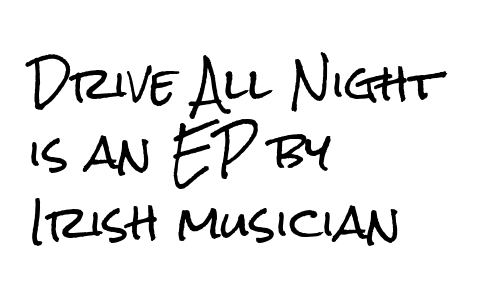
{"serif": "no", "italic": "no", "width": "condensed", "stroke_contrast": "low", "x_height": "medium", "monospaced": "no", "underline": "no", "align": "left", "line_spacing": "normal", "line_spacing_ratio": 1.54, "letter_spacing": "normal", "letter_spacing_em": 0.0, "glyph_px": 45}
